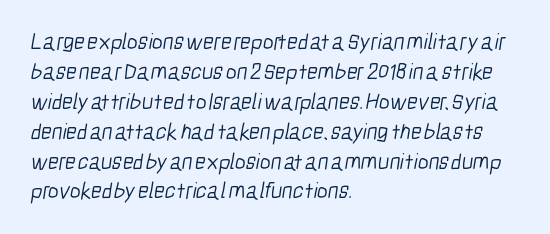
{"bold": "no", "underline": "no", "align": "left", "line_spacing": "normal", "line_spacing_ratio": 1.3, "letter_spacing": "normal", "letter_spacing_em": 0.0, "glyph_px": 23}
